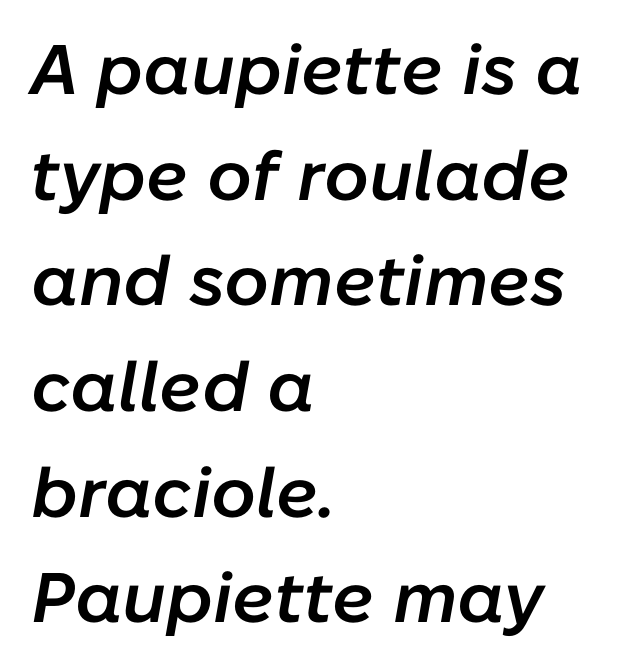
Each new line begins a customary step beneath the previous one. Has an underline been added? It has not. Words appear dense and cohesive because spacing is normal. The typography opts for an oblique posture over an upright one.
